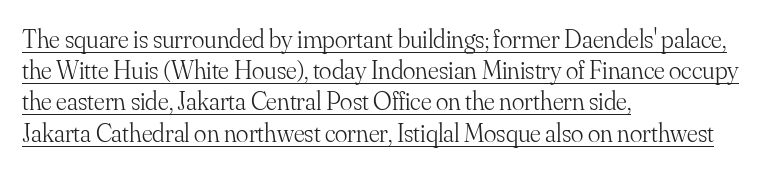
The paragraph shown leans on its left margin. Nobody touched the tracking dial on this one. The lettering stays uniformly vertical, giving the passage a roman look. The strokes are not fattened; the text isn't bold. Students, observe the line beneath the letters — that is underlining.
